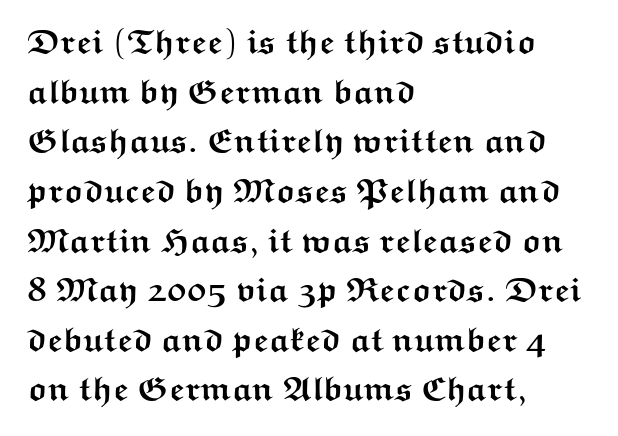
The image shows 34 px semibold, wide sans-serif type, upright; set left-aligned, normal line spacing (1.46x), normal letter spacing, not underlined; medium stroke contrast and a medium x-height.
